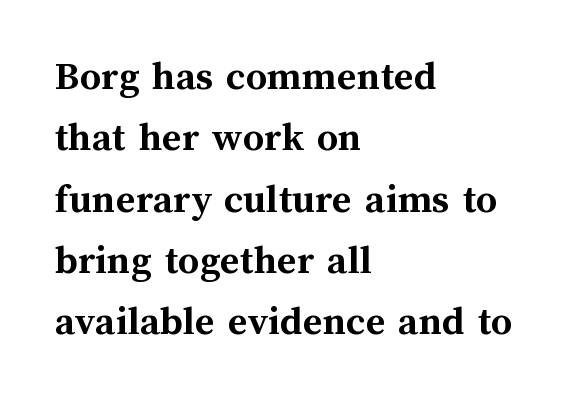
Rows of type keep a routine distance in the vertical direction. The typesetting leans heavy: a genuine bold. The typography opts for an upright posture over an oblique one. This rendering uses left alignment, leaving the right contour irregular. Glyph-to-glyph distance matches everyday printed text. Proportional: the letters do not fall into vertical columns.
